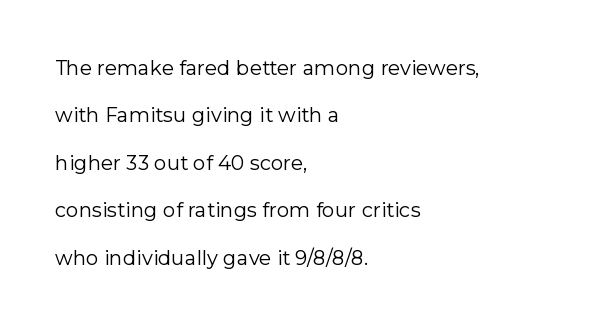
{"italic": "no", "bold": "no", "underline": "no", "align": "left", "line_spacing": "loose", "line_spacing_ratio": 2.37, "letter_spacing": "normal", "letter_spacing_em": 0.0, "glyph_px": 20}
